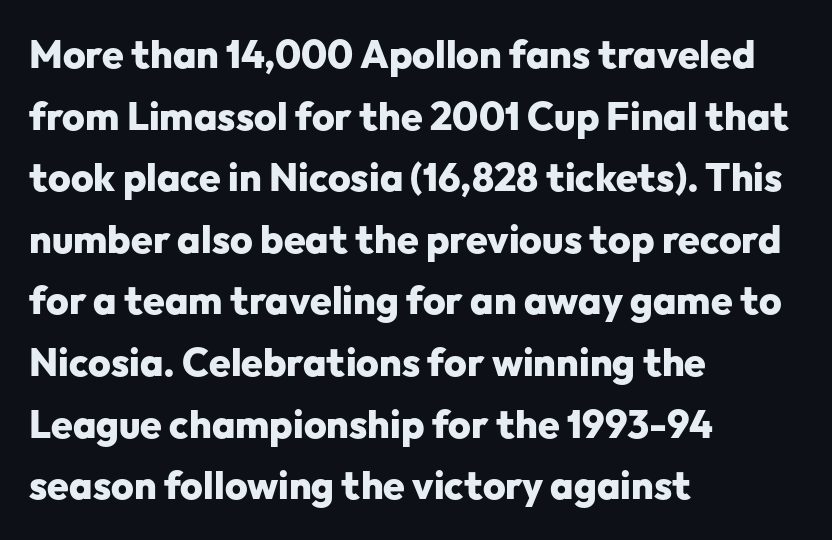
The image shows 39 px heavy sans-serif type, upright; set left-aligned, normal line spacing (1.58x), normal letter spacing, not underlined; low stroke contrast and a medium x-height.
